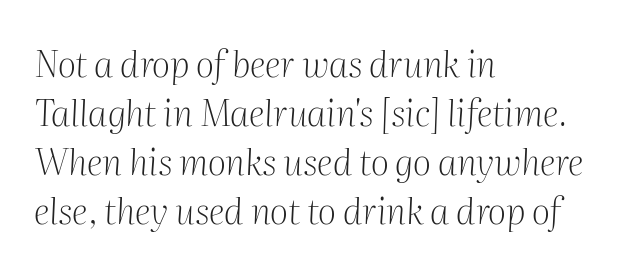
The image shows 36 px light serif type, italic (leaning right); set left-aligned, normal line spacing (1.36x), normal letter spacing, not underlined; medium stroke contrast and a medium x-height.
